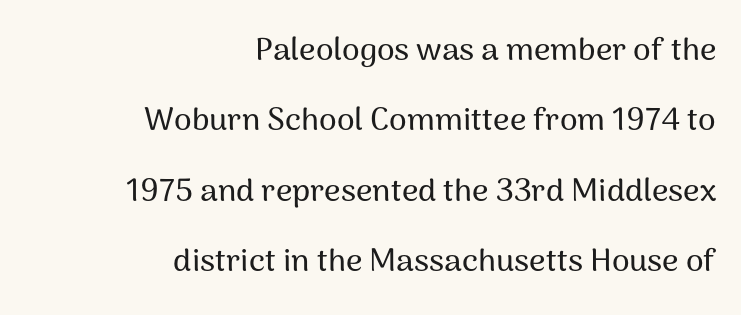
The designer went with a sans here, leaving each stem footless. The designer dialed line spacing up above the default. Rendered with straight, roman letterforms. Bare-footed words on every line.
